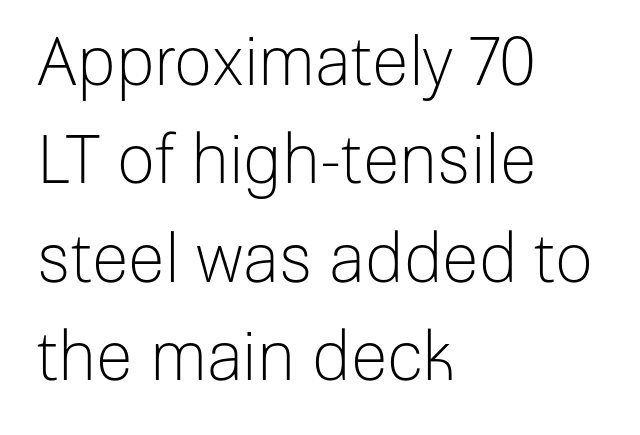
Q: Is the text bold? A: No.
Q: Is the text italic (slanted)? A: No, it is upright.
Q: Is the typeface a serif or a sans-serif typeface? A: Sans-serif.
Q: Is the text underlined? A: No.
Q: How is the paragraph aligned? A: Left-aligned.
Q: Is the spacing between letters normal or unusually wide? A: Normal.
Q: Is the spacing between lines tight, normal or loose? A: Normal.
Q: Width (condensed, normal, or wide)? A: Normal.
Q: Stroke contrast? A: Low.
Q: x-height? A: Medium.
Q: Monospaced? A: No.
